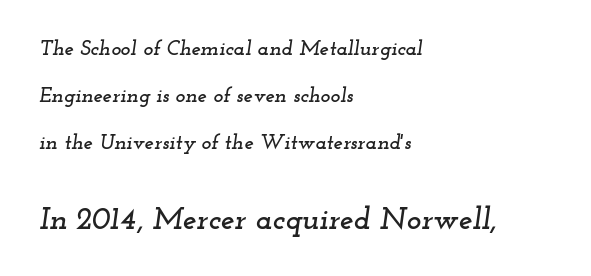
Q: Is the text italic (slanted)? A: Yes, it leans right by about 12 degrees.
Q: Is the typeface a serif or a sans-serif typeface? A: Serif.
Q: Is the text underlined? A: No.
Q: How is the paragraph aligned? A: Left-aligned.
Q: Is the spacing between letters normal or unusually wide? A: Normal.
Q: Is the spacing between lines tight, normal or loose? A: Loose.
Q: Which block of text is set in a larger size, the first (top) or the second (bottom)? A: The second (bottom) one.
Q: Width (condensed, normal, or wide)? A: Wide.
Q: Stroke contrast? A: Low.
Q: x-height? A: Small.
Q: Monospaced? A: No.
